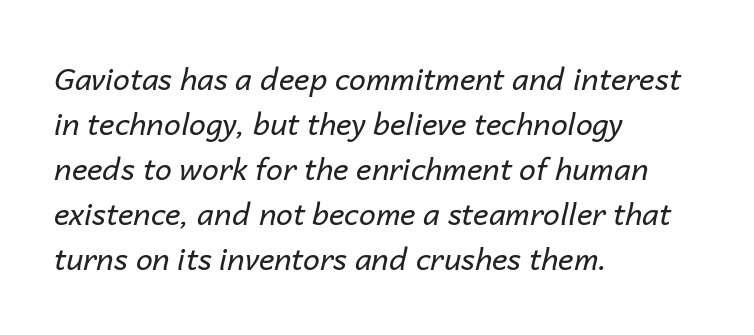
{"italic": "yes", "lean": "right", "slant_degrees": 14, "bold": "no", "weight": "regular", "width": "normal", "stroke_contrast": "low", "x_height": "medium", "monospaced": "no", "underline": "no", "align": "left", "line_spacing": "normal", "line_spacing_ratio": 1.5, "letter_spacing": "normal", "letter_spacing_em": 0.0, "glyph_px": 30}
